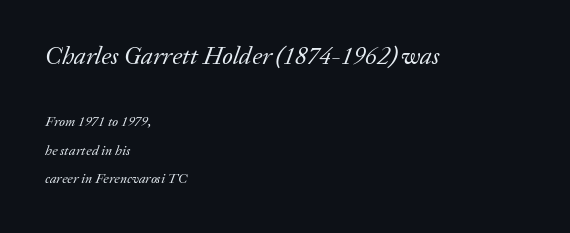
Q: Is the text bold? A: No.
Q: Is the text italic (slanted)? A: Yes, it leans right by about 20 degrees.
Q: Is the text underlined? A: No.
Q: How is the paragraph aligned? A: Left-aligned.
Q: Is the spacing between letters normal or unusually wide? A: Normal.
Q: Is the spacing between lines tight, normal or loose? A: Loose.
Q: Which block of text is set in a larger size, the first (top) or the second (bottom)? A: The first (top) one.
